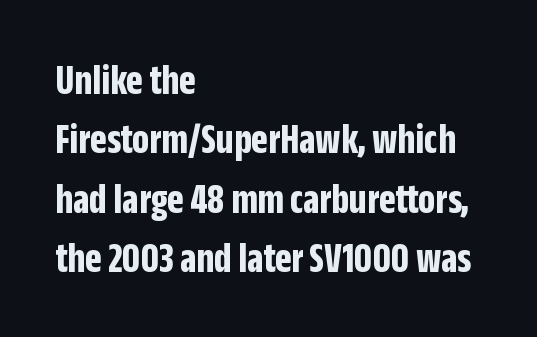
Font category for this specimen: sans-serif. Between one letter and the next there's only the usual sliver of space. Descender tails drop into unmarked territory. If you drew a line through each stem, it would be perfectly vertical. This sample is left-justified, so line endings fall wherever the words run out. The passage shown is typed in a proportional face where columns would drift.
